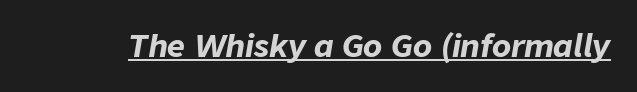
The rendering uses the underline text-decoration. Strokes here are thick enough to call this a true bold. The tracking reads as untouched default to a designer's eye. Yep, that's italic — everything's leaning.
